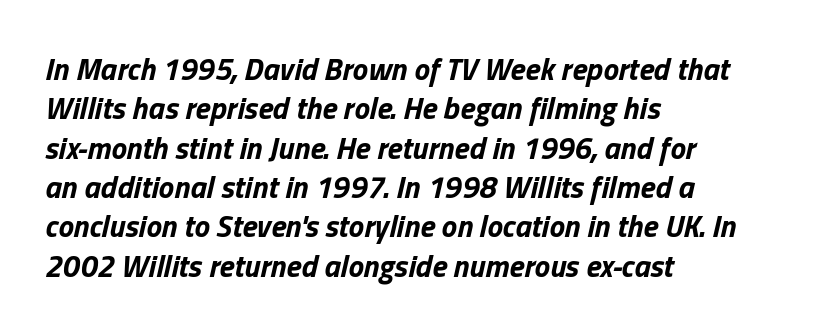
The image shows 31 px bold type, italic (leaning right); set left-aligned, normal line spacing (1.27x), normal letter spacing, not underlined; low stroke contrast and a medium x-height.
